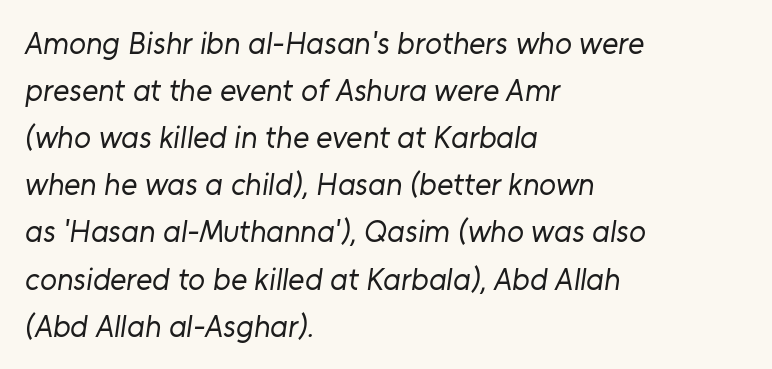
{"serif": "no", "bold": "no", "weight": "regular", "width": "normal", "stroke_contrast": "low", "x_height": "medium", "monospaced": "no", "underline": "no", "align": "left", "line_spacing": "normal", "line_spacing_ratio": 1.52, "letter_spacing": "normal", "letter_spacing_em": 0.0, "glyph_px": 31}
